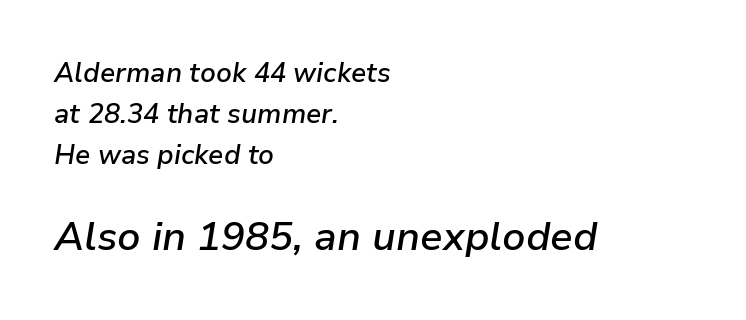
{"italic": "yes", "lean": "right", "slant_degrees": 9, "bold": "semi", "weight": "semibold", "width": "normal", "stroke_contrast": "low", "x_height": "medium", "monospaced": "no", "underline": "no", "align": "left", "line_spacing": "normal", "line_spacing_ratio": 1.52, "letter_spacing": "normal", "letter_spacing_em": 0.0, "larger_block": "second", "size_ratio": 1.48, "glyph_px": 40}
